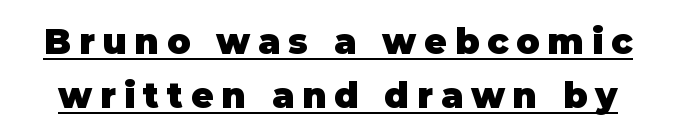
The image shows 35 px heavy sans-serif type, upright; set normal line spacing (1.55x), unusually wide letter spacing (+0.22 em), underlined; low stroke contrast and a large x-height.
